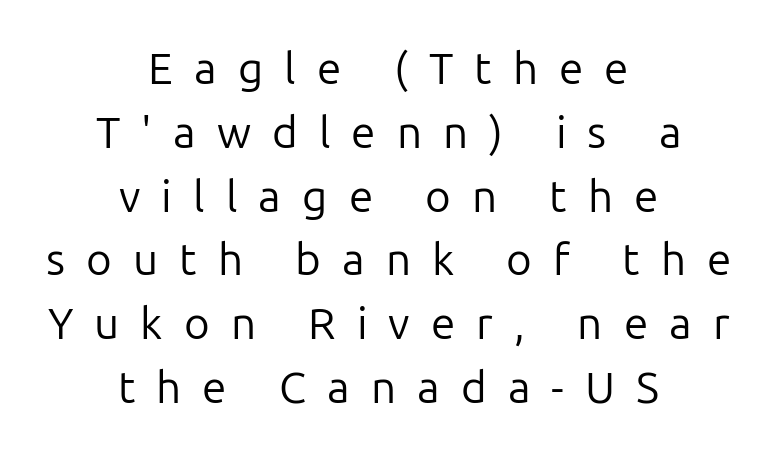
Q: Is the text bold? A: No.
Q: Is the text italic (slanted)? A: No, it is upright.
Q: Is the typeface a serif or a sans-serif typeface? A: Sans-serif.
Q: Is the text underlined? A: No.
Q: How is the paragraph aligned? A: Centered.
Q: Is the spacing between letters normal or unusually wide? A: Unusually wide.
Q: Is the spacing between lines tight, normal or loose? A: Normal.
Q: Width (condensed, normal, or wide)? A: Normal.
Q: Stroke contrast? A: Low.
Q: x-height? A: Medium.
Q: Monospaced? A: No.
